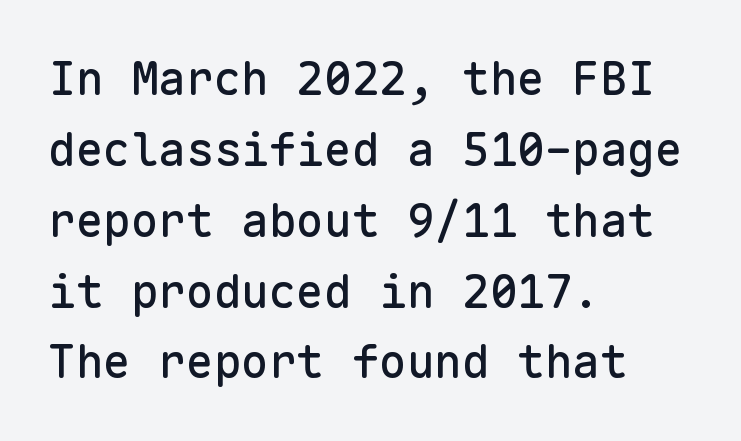
Q: Is the text italic (slanted)? A: No, it is upright.
Q: Is the typeface a serif or a sans-serif typeface? A: Sans-serif.
Q: Is the text underlined? A: No.
Q: How is the paragraph aligned? A: Left-aligned.
Q: Is the spacing between letters normal or unusually wide? A: Normal.
Q: Is the spacing between lines tight, normal or loose? A: Normal.
Q: Width (condensed, normal, or wide)? A: Normal.
Q: Stroke contrast? A: Low.
Q: x-height? A: Medium.
Q: Monospaced? A: Yes.
